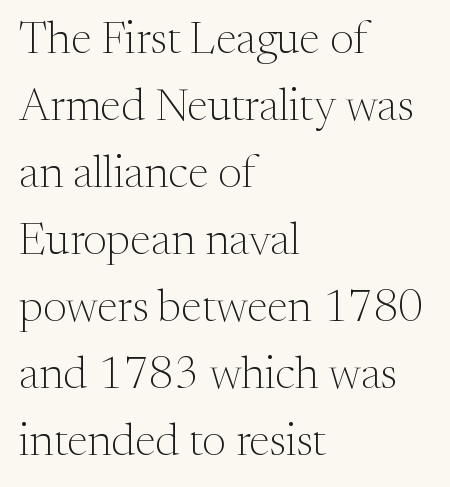
{"serif": "yes", "italic": "no", "bold": "no", "weight": "light", "width": "normal", "stroke_contrast": "medium", "x_height": "medium", "monospaced": "no", "underline": "no", "align": "left", "line_spacing": "normal", "line_spacing_ratio": 1.49, "letter_spacing": "normal", "letter_spacing_em": 0.0, "glyph_px": 45}
